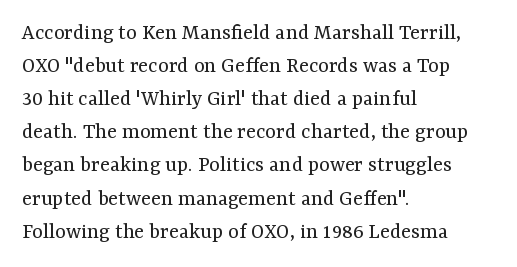
The image shows 23 px text type, upright; set left-aligned, normal line spacing (1.44x), normal letter spacing, not underlined.
